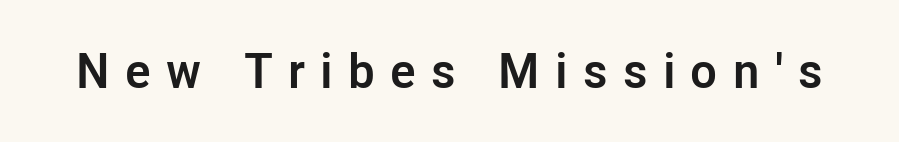
Q: Is the text bold? A: Yes.
Q: Is the text italic (slanted)? A: No, it is upright.
Q: Is the typeface a serif or a sans-serif typeface? A: Sans-serif.
Q: Is the text underlined? A: No.
Q: Is the spacing between letters normal or unusually wide? A: Unusually wide.
Q: Width (condensed, normal, or wide)? A: Normal.
Q: Stroke contrast? A: Low.
Q: x-height? A: Medium.
Q: Monospaced? A: No.
